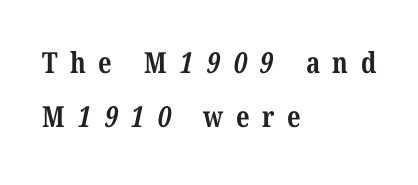
{"serif": "yes", "bold": "yes", "weight": "bold", "width": "condensed", "stroke_contrast": "medium", "x_height": "medium", "monospaced": "no", "underline": "no", "align": "left", "line_spacing_ratio": 1.87, "letter_spacing": "wide", "letter_spacing_em": 0.43, "glyph_px": 29}
